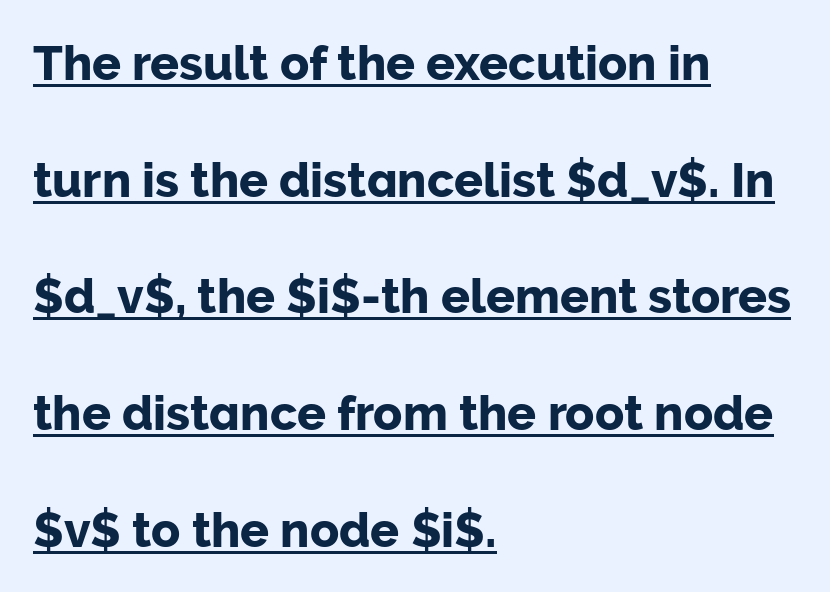
The image shows 48 px sans-serif type, upright; set left-aligned, loose line spacing (2.43x), normal letter spacing, underlined; low stroke contrast and a medium x-height.
